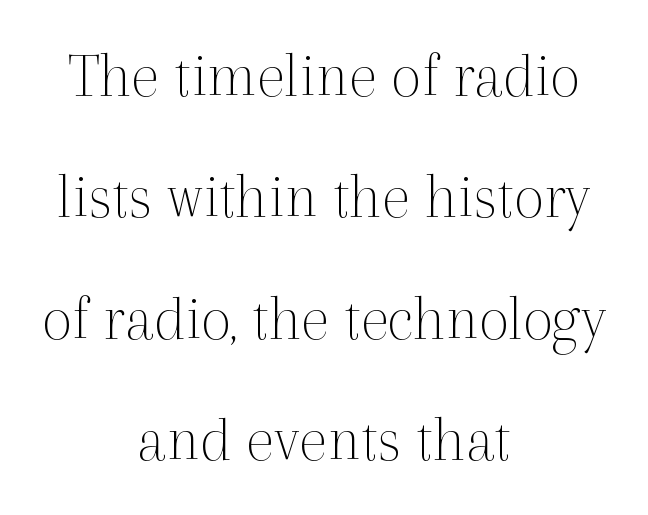
The image shows 66 px thin serif type, upright; set centered, line spacing 1.84x, normal letter spacing, not underlined; a medium x-height.
